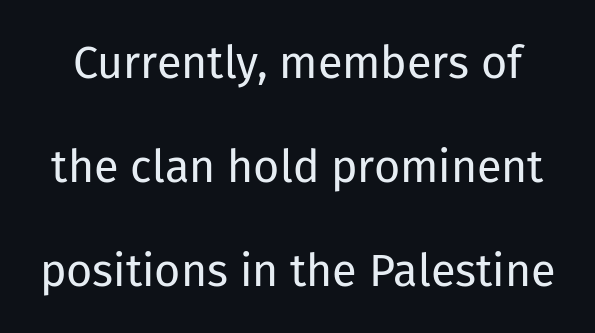
Rule under the text: the space is simply empty. These lines are rendered in a variable-pitch font. The weight would be labelled regular, book, light, or lighter still. Unlike italic type, these characters show no tilt at all. The letters sit at their default tracking, neither squeezed nor spread. Look at the bottom of the vertical strokes: they stop flat, with no serifs.
